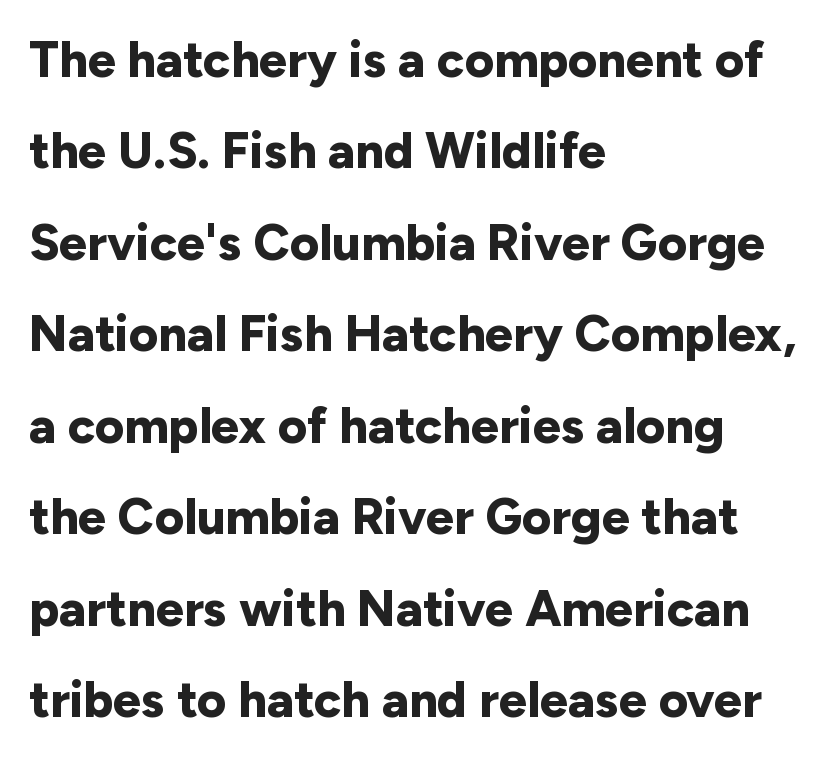
{"serif": "no", "italic": "no", "bold": "yes", "weight": "bold", "width": "normal", "stroke_contrast": "low", "x_height": "medium", "monospaced": "no", "underline": "no", "align": "left", "line_spacing_ratio": 1.83, "letter_spacing": "normal", "letter_spacing_em": 0.0, "glyph_px": 50}
